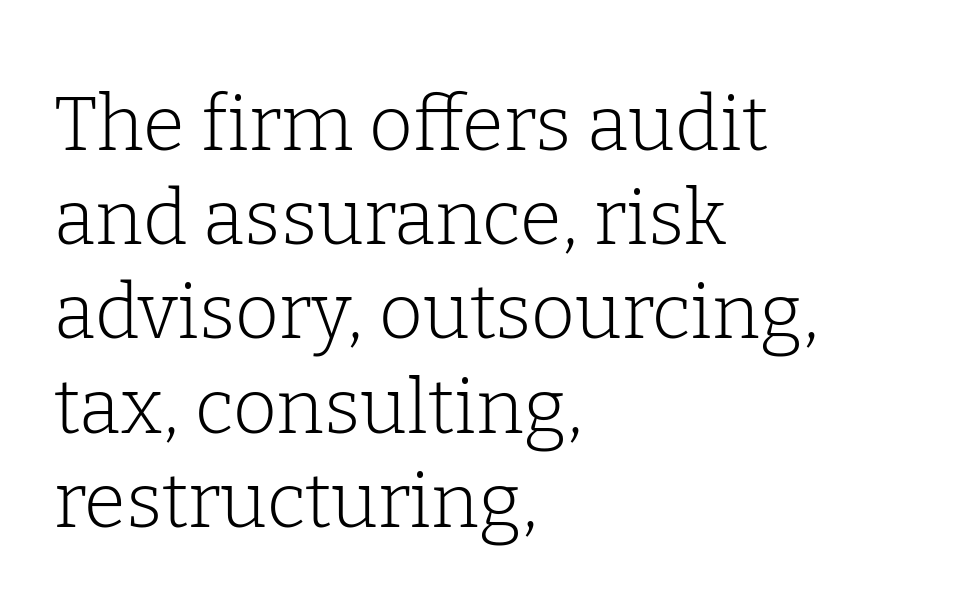
Q: Is the text bold? A: No.
Q: Is the text italic (slanted)? A: No, it is upright.
Q: Is the typeface a serif or a sans-serif typeface? A: Serif.
Q: Is the text underlined? A: No.
Q: How is the paragraph aligned? A: Left-aligned.
Q: Is the spacing between letters normal or unusually wide? A: Normal.
Q: Width (condensed, normal, or wide)? A: Normal.
Q: Stroke contrast? A: Low.
Q: x-height? A: Medium.
Q: Monospaced? A: No.
